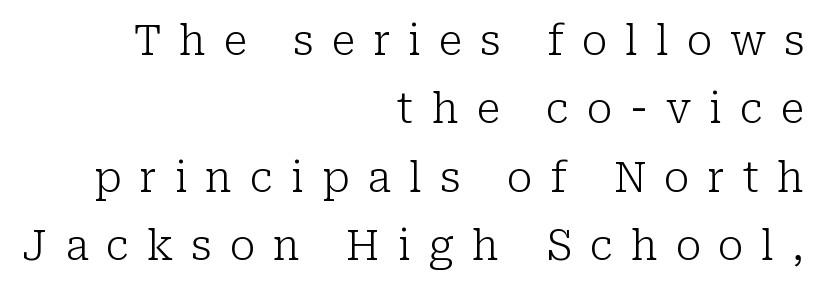
Check where the strokes stop: tiny serifs finish them off. What stands out about the letter spacing? Its width — letters are far apart. Designer's note — italics off, roman on. Compared with a typical body face, this is equally light or lighter still. Every row of glyphs terminates at an identical x-position on the right.
